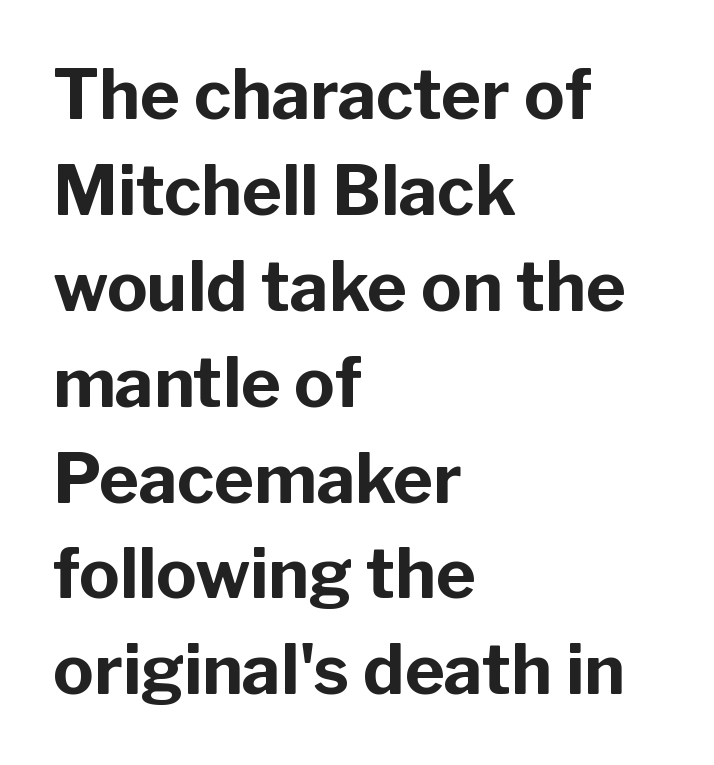
Q: Is the text bold? A: Yes.
Q: Is the text italic (slanted)? A: No, it is upright.
Q: Is the typeface a serif or a sans-serif typeface? A: Sans-serif.
Q: Is the text underlined? A: No.
Q: How is the paragraph aligned? A: Left-aligned.
Q: Is the spacing between letters normal or unusually wide? A: Normal.
Q: Is the spacing between lines tight, normal or loose? A: Normal.
Q: Width (condensed, normal, or wide)? A: Normal.
Q: Stroke contrast? A: Low.
Q: x-height? A: Medium.
Q: Monospaced? A: No.
